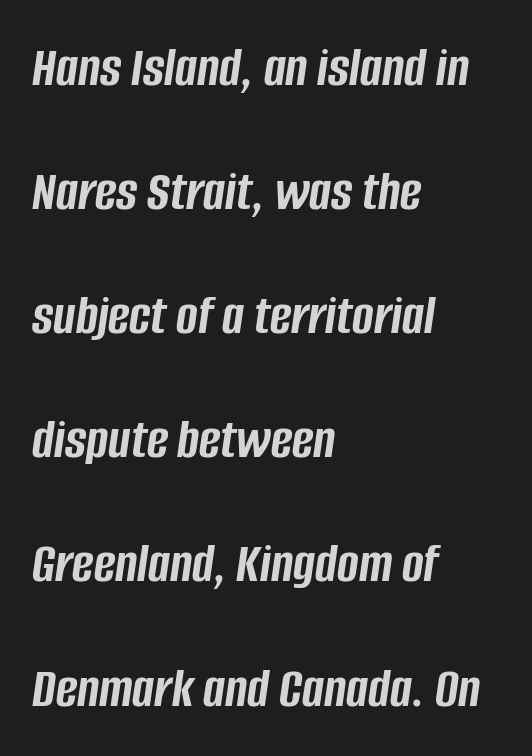
The image shows 58 px semibold, condensed type, italic (leaning right); set left-aligned, loose line spacing (2.14x), normal letter spacing, not underlined; low stroke contrast and a large x-height.
